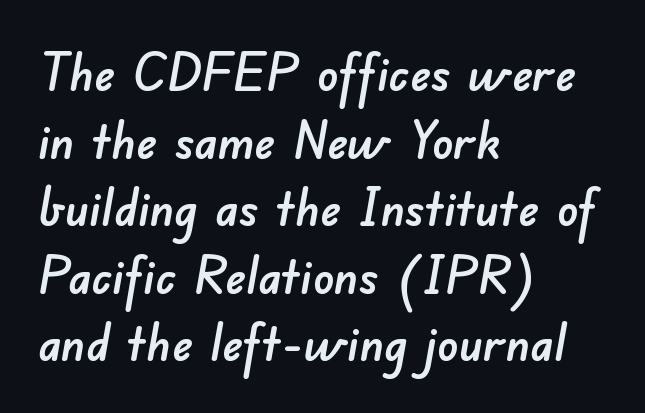
Q: Is the typeface a serif or a sans-serif typeface? A: Sans-serif.
Q: Is the text underlined? A: No.
Q: How is the paragraph aligned? A: Left-aligned.
Q: Is the spacing between letters normal or unusually wide? A: Normal.
Q: Is the spacing between lines tight, normal or loose? A: Normal.
Q: Width (condensed, normal, or wide)? A: Normal.
Q: Stroke contrast? A: Low.
Q: x-height? A: Small.
Q: Monospaced? A: No.
